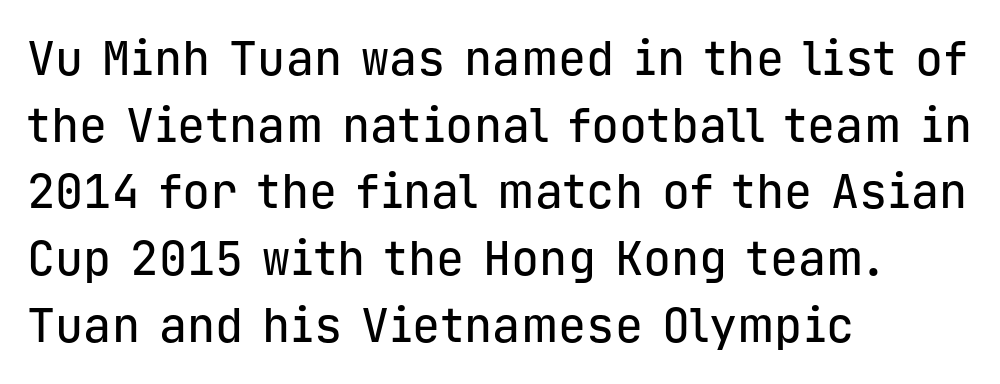
If you drew a ruler down the left edge, every line would touch it. A typesetter would mark this as roman, not italic. No extra tracking has been applied to these lines. Nothing sits at the stroke ends, so this counts as sans-serif. The zone under the glyphs is completely vacant. Think of a typewriter: that constant character pitch is what you see here.
